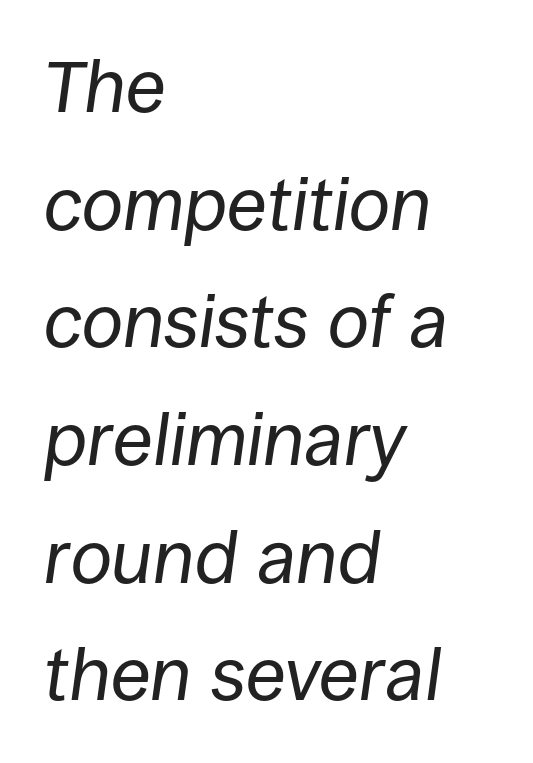
Q: Is the text bold? A: No.
Q: Is the text italic (slanted)? A: Yes, it leans right by about 8 degrees.
Q: Is the text underlined? A: No.
Q: How is the paragraph aligned? A: Left-aligned.
Q: Is the spacing between letters normal or unusually wide? A: Normal.
Q: Is the spacing between lines tight, normal or loose? A: Normal.
Q: Width (condensed, normal, or wide)? A: Normal.
Q: Stroke contrast? A: Low.
Q: x-height? A: Large.
Q: Monospaced? A: No.
